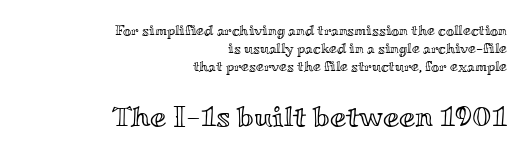
The image shows 29 px wide type, upright; set right-aligned, normal line spacing (1.27x), normal letter spacing, not underlined; the second (bottom) block is 2.07x larger; a small x-height.
